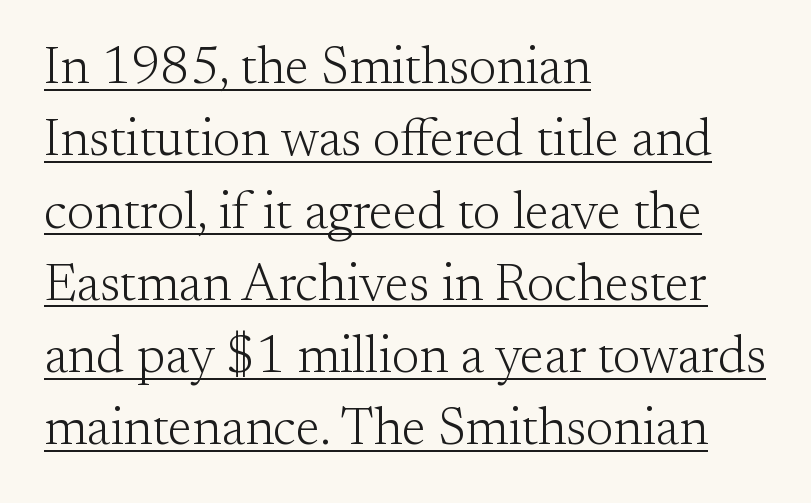
Q: Is the text bold? A: No.
Q: Is the text italic (slanted)? A: No, it is upright.
Q: Is the typeface a serif or a sans-serif typeface? A: Serif.
Q: Is the text underlined? A: Yes.
Q: How is the paragraph aligned? A: Left-aligned.
Q: Is the spacing between letters normal or unusually wide? A: Normal.
Q: Is the spacing between lines tight, normal or loose? A: Normal.
Q: Width (condensed, normal, or wide)? A: Normal.
Q: Stroke contrast? A: Medium.
Q: x-height? A: Small.
Q: Monospaced? A: No.
